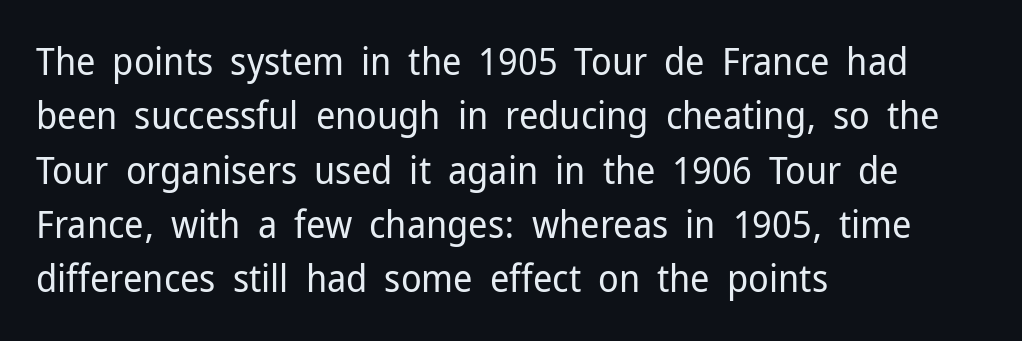
In terms of letterform style, serifs are entirely absent. Every row of glyphs begins at an identical x-position on the left. The letters look calm and open, with moderate or lighter stems. Students, observe: this is what conventionally led text looks like. Decoration check: the copy has no underline. It's the straight-up-and-down kind of type.
